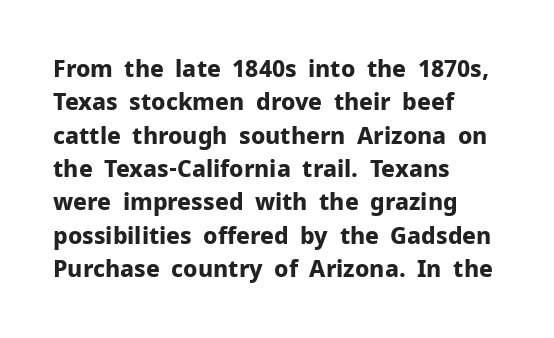
Every letter is thick-stroked: bold, no question. The space directly below the letters is spotless. How would I describe the line gaps? Plain and ordinary. A classic flush-left, rag-right setting is used for this passage. The specimen reads as upright at a glance.
